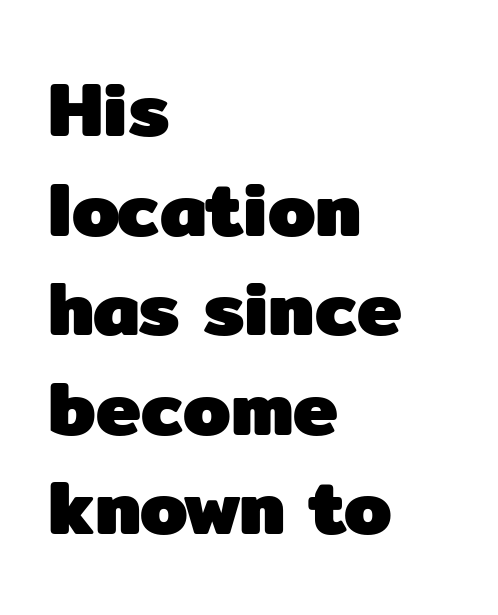
{"serif": "no", "italic": "no", "bold": "yes", "weight": "heavy", "width": "normal", "stroke_contrast": "low", "x_height": "medium", "monospaced": "no", "underline": "no", "align": "left", "line_spacing": "normal", "line_spacing_ratio": 1.31, "letter_spacing": "normal", "letter_spacing_em": 0.0, "glyph_px": 76}
